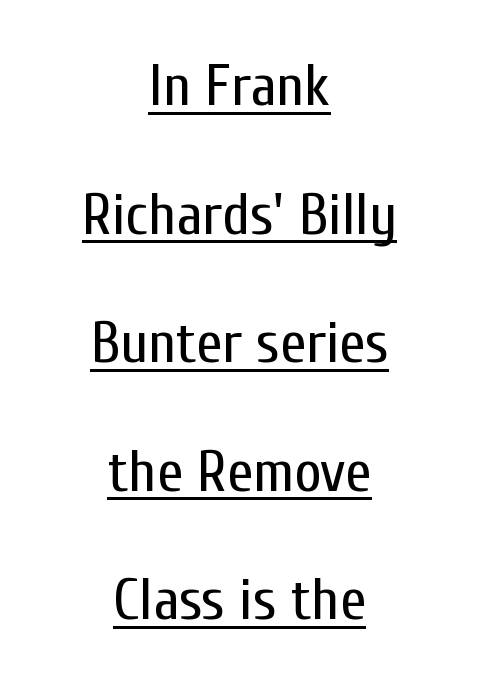
The whitespace from short lines is split evenly between both sides. Rows of type keep a wide berth in the vertical direction. No chunkiness to these letters — they're not bold. Check where the strokes stop: nothing finishes them off — pure sans.
